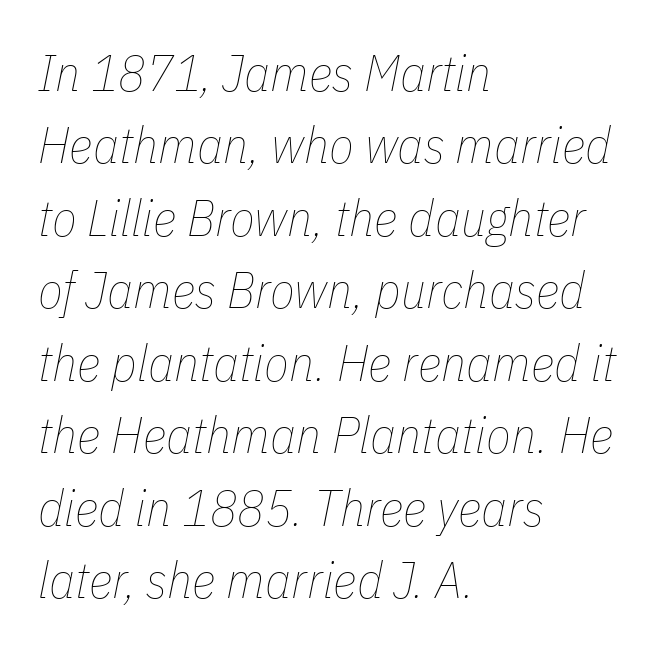
The image shows 51 px thin, condensed type, italic (leaning right); set left-aligned, normal line spacing (1.42x), normal letter spacing, not underlined; low stroke contrast and a medium x-height.
